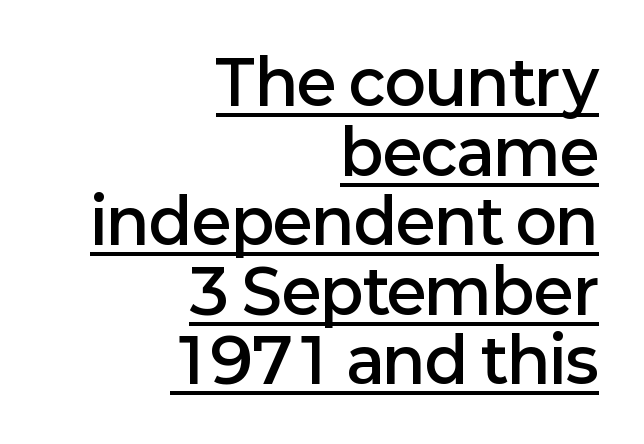
The image shows 61 px semibold sans-serif type, upright; set right-aligned, tight line spacing (1.14x), normal letter spacing, underlined; low stroke contrast and a medium x-height.
